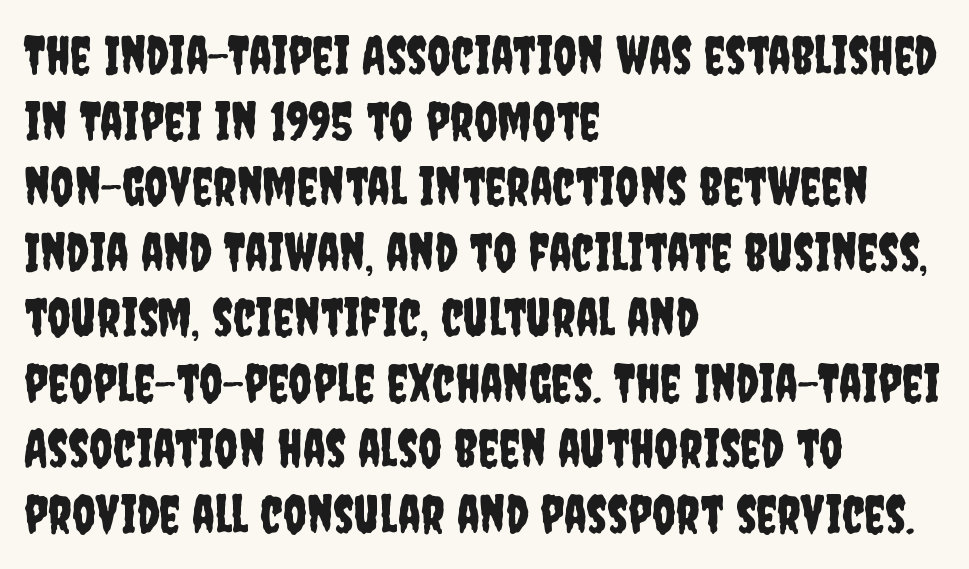
Q: Is the text italic (slanted)? A: No, it is upright.
Q: Is the typeface a serif or a sans-serif typeface? A: Sans-serif.
Q: Is the text underlined? A: No.
Q: How is the paragraph aligned? A: Left-aligned.
Q: Is the spacing between letters normal or unusually wide? A: Normal.
Q: Is the spacing between lines tight, normal or loose? A: Normal.
Q: Width (condensed, normal, or wide)? A: Condensed.
Q: Stroke contrast? A: Low.
Q: x-height? A: Large.
Q: Monospaced? A: No.
